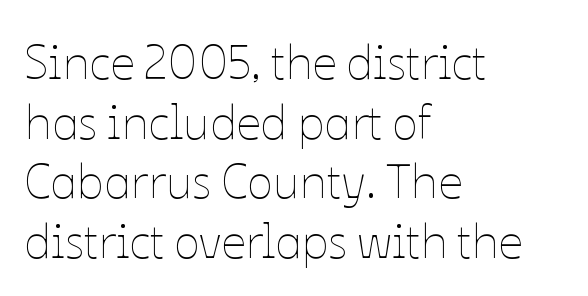
Q: Is the text bold? A: No.
Q: Is the text italic (slanted)? A: No, it is upright.
Q: Is the text underlined? A: No.
Q: How is the paragraph aligned? A: Left-aligned.
Q: Is the spacing between letters normal or unusually wide? A: Normal.
Q: Width (condensed, normal, or wide)? A: Normal.
Q: Stroke contrast? A: Low.
Q: x-height? A: Medium.
Q: Monospaced? A: No.
